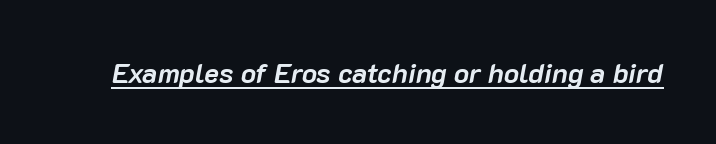
The image shows 28 px semibold type, italic (leaning right); set normal letter spacing, underlined; low stroke contrast and a medium x-height.
